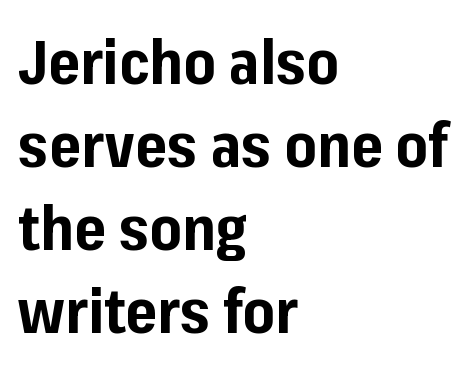
The image shows 61 px bold sans-serif type, upright; set left-aligned, normal line spacing (1.36x), normal letter spacing, not underlined; low stroke contrast and a medium x-height.
